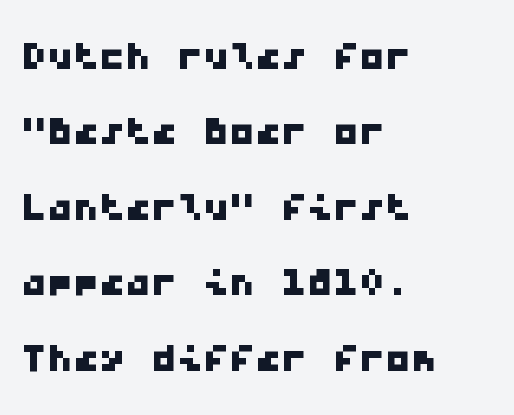
The image shows 52 px wide sans-serif type, monospaced; set left-aligned, normal line spacing (1.45x), normal letter spacing, not underlined; low stroke contrast and a medium x-height.
